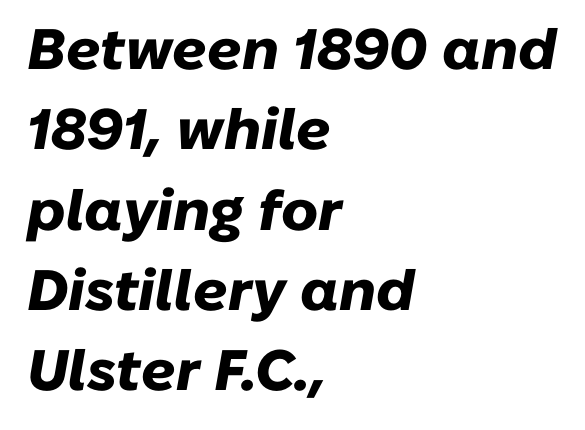
The image shows 57 px heavy type, italic (leaning right); set left-aligned, normal line spacing (1.41x), normal letter spacing, not underlined; low stroke contrast and a medium x-height.
